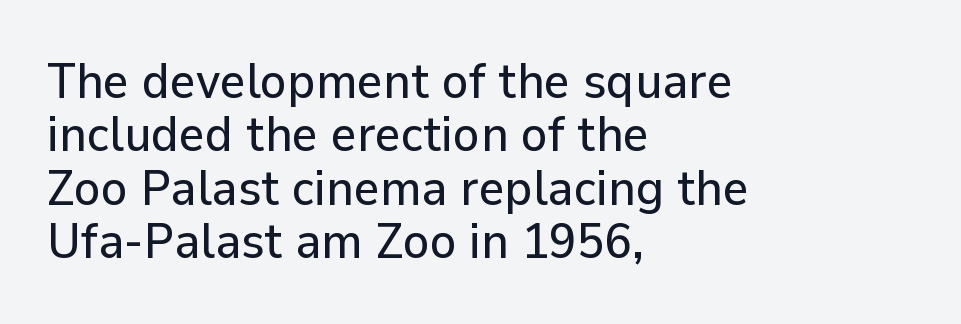
The image shows 50 px sans-serif type, upright; set left-aligned, tight line spacing (1.07x), normal letter spacing, not underlined; low stroke contrast and a medium x-height.
